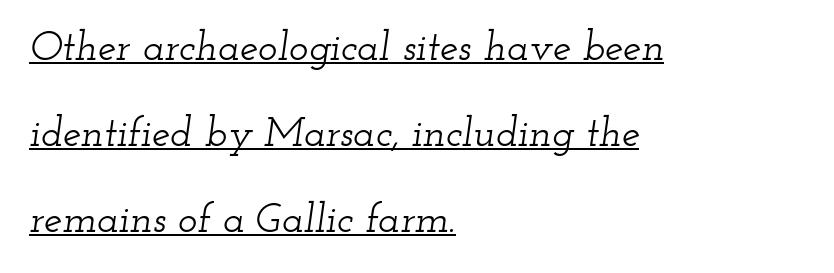
The image shows 41 px wide serif type, italic (leaning right); set left-aligned, loose line spacing (2.1x), normal letter spacing, underlined; low stroke contrast and a small x-height.
